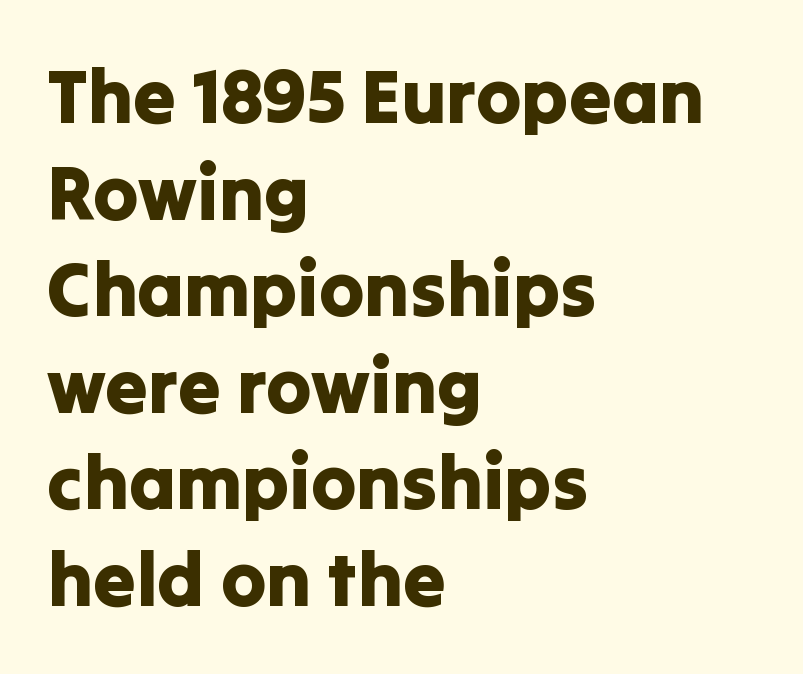
Rendered with straight, roman letterforms. The string is rendered with underlining switched off. Visually the block forms a straight wall on the left and a jagged coastline on the right. What's the leading like? Ordinary, nothing unusual. Is this a sans? Yes — the strokes have no serifs.
